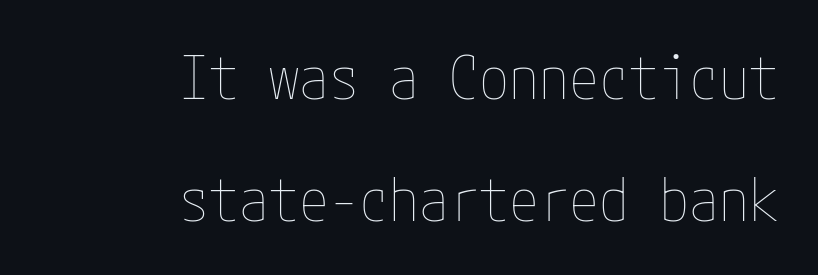
Stroke mass is kept to a normal reading level or below. Tall strokes in this sample are plumb rather than angled. Compared with a flush-left layout, this one pins lines to the opposite, right side. Tracking value appears to be zero — textbook default spacing. A bare baseline throughout the passage. Summary of vertical rhythm: relaxed, with wide interline spacing.
